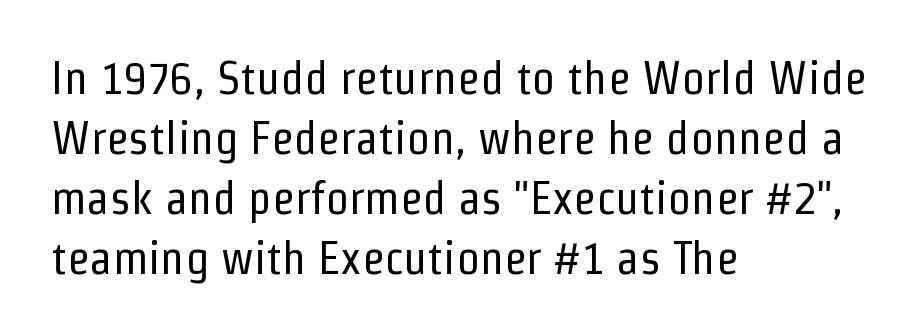
The image shows 47 px regular-weight, condensed sans-serif type, upright; set left-aligned, normal line spacing (1.28x), normal letter spacing, not underlined; low stroke contrast and a medium x-height.
